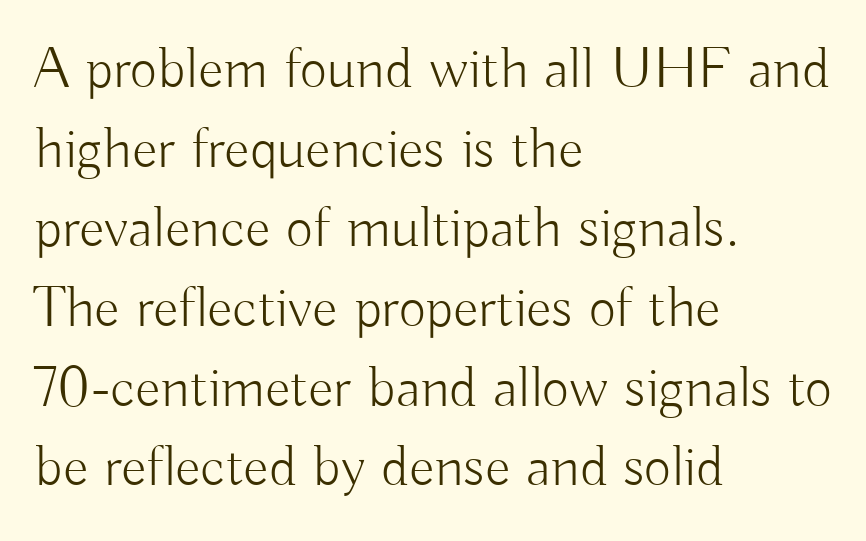
The image shows 59 px light sans-serif type, upright; set left-aligned, normal line spacing (1.35x), normal letter spacing, not underlined; low stroke contrast and a small x-height.
